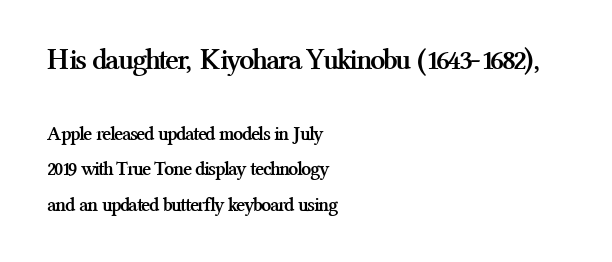
Q: Is the text bold? A: Yes.
Q: Is the text italic (slanted)? A: No, it is upright.
Q: Is the typeface a serif or a sans-serif typeface? A: Serif.
Q: Is the text underlined? A: No.
Q: How is the paragraph aligned? A: Left-aligned.
Q: Is the spacing between letters normal or unusually wide? A: Normal.
Q: Which block of text is set in a larger size, the first (top) or the second (bottom)? A: The first (top) one.
Q: Width (condensed, normal, or wide)? A: Normal.
Q: Stroke contrast? A: Medium.
Q: x-height? A: Medium.
Q: Monospaced? A: No.
